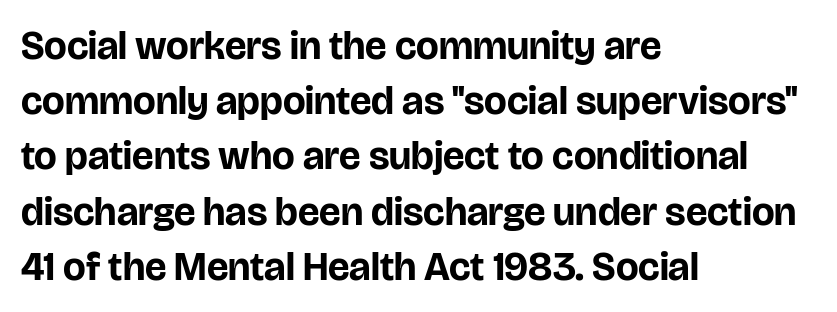
{"serif": "no", "italic": "no", "bold": "yes", "weight": "bold", "width": "normal", "stroke_contrast": "low", "x_height": "large", "monospaced": "no", "underline": "no", "align": "left", "line_spacing": "normal", "line_spacing_ratio": 1.38, "letter_spacing": "normal", "letter_spacing_em": 0.0, "glyph_px": 40}
